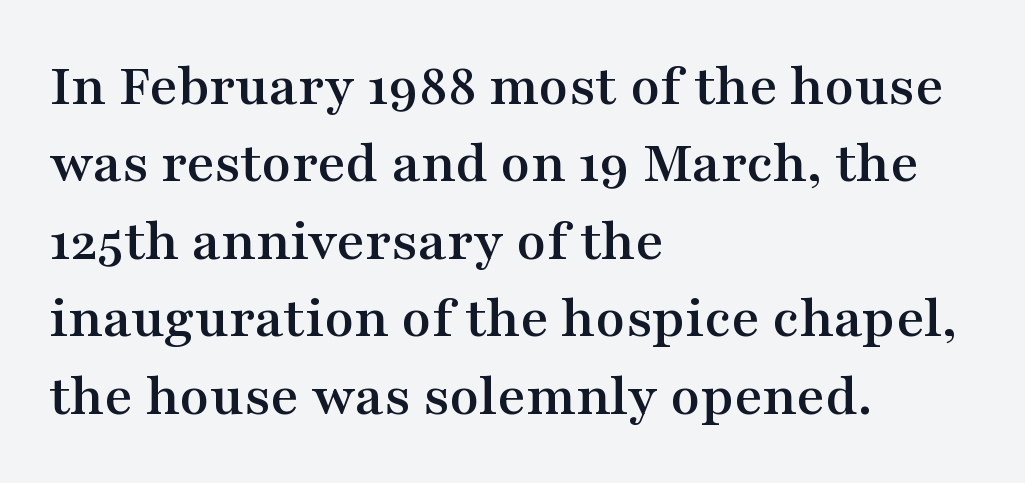
{"serif": "yes", "italic": "no", "width": "wide", "stroke_contrast": "medium", "x_height": "medium", "monospaced": "no", "underline": "no", "align": "left", "line_spacing": "normal", "line_spacing_ratio": 1.27, "letter_spacing": "normal", "letter_spacing_em": 0.0, "glyph_px": 61}
